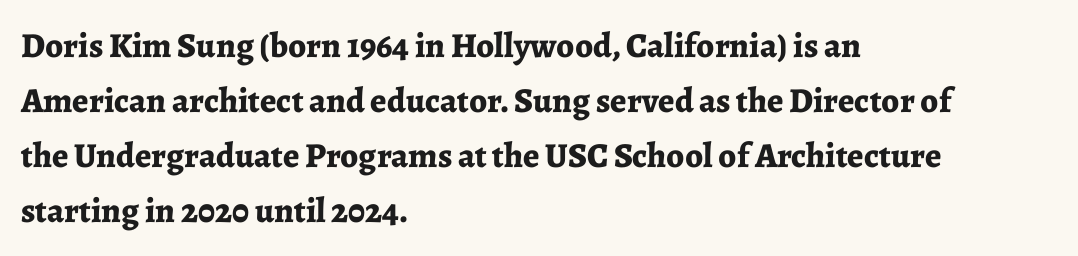
Q: Is the text bold? A: Yes.
Q: Is the text italic (slanted)? A: No, it is upright.
Q: Is the typeface a serif or a sans-serif typeface? A: Serif.
Q: Is the text underlined? A: No.
Q: How is the paragraph aligned? A: Left-aligned.
Q: Is the spacing between letters normal or unusually wide? A: Normal.
Q: Is the spacing between lines tight, normal or loose? A: Normal.
Q: Width (condensed, normal, or wide)? A: Normal.
Q: Stroke contrast? A: Low.
Q: x-height? A: Medium.
Q: Monospaced? A: No.
